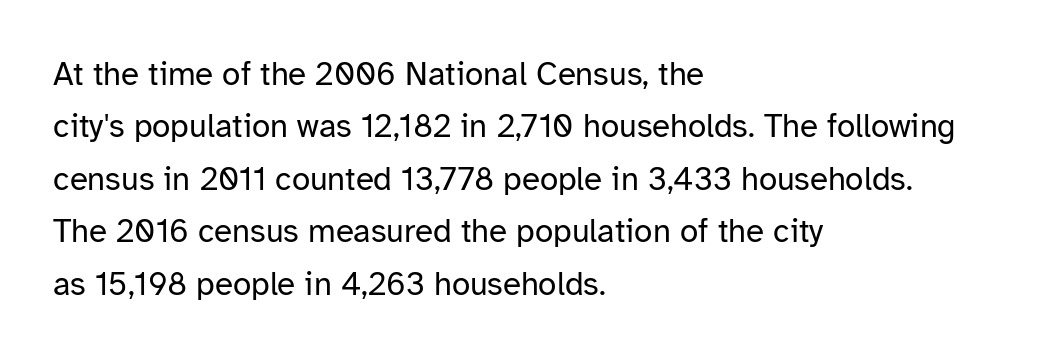
Q: Is the text bold? A: No.
Q: Is the text italic (slanted)? A: No, it is upright.
Q: Is the typeface a serif or a sans-serif typeface? A: Sans-serif.
Q: Is the text underlined? A: No.
Q: How is the paragraph aligned? A: Left-aligned.
Q: Is the spacing between letters normal or unusually wide? A: Normal.
Q: Is the spacing between lines tight, normal or loose? A: Normal.
Q: Width (condensed, normal, or wide)? A: Normal.
Q: Stroke contrast? A: Low.
Q: x-height? A: Medium.
Q: Monospaced? A: No.
